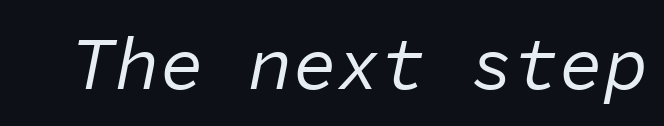
{"italic": "yes", "lean": "right", "slant_degrees": 11, "bold": "no", "weight": "regular", "width": "normal", "stroke_contrast": "low", "x_height": "medium", "monospaced": "yes", "underline": "no", "letter_spacing": "normal", "letter_spacing_em": 0.0, "glyph_px": 74}
